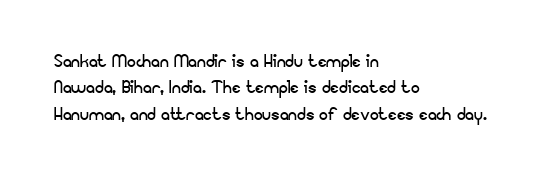
{"italic": "no", "bold": "no", "underline": "no", "align": "left", "line_spacing_ratio": 1.2, "letter_spacing": "normal", "letter_spacing_em": 0.0, "glyph_px": 22}
